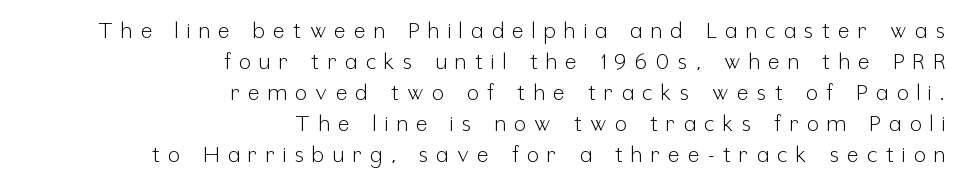
The image shows 22 px text type, upright; set right-aligned, normal line spacing (1.41x), unusually wide letter spacing (+0.38 em), not underlined.
